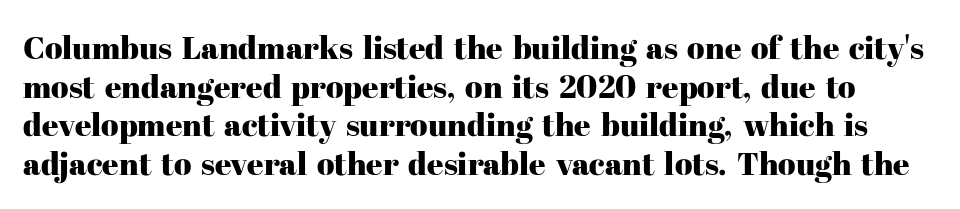
{"serif": "yes", "italic": "no", "width": "normal", "stroke_contrast": "high", "x_height": "medium", "monospaced": "no", "underline": "no", "line_spacing_ratio": 1.21, "letter_spacing": "normal", "letter_spacing_em": 0.0, "glyph_px": 32}
